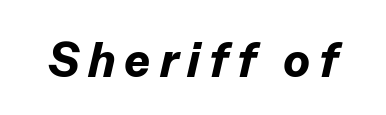
The image shows 49 px bold type, italic (leaning right); set not underlined; low stroke contrast and a medium x-height.
